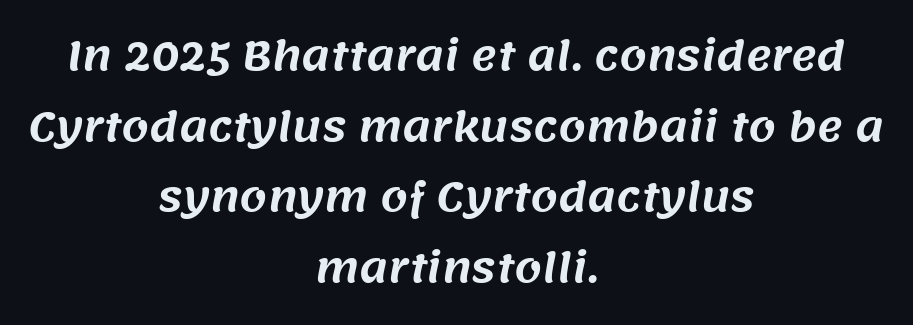
Tracking here is standard; glyphs follow each other at the usual distance. The passage shown is typed in a proportional face where columns would drift. Leftover space on each line is divided equally before and after the words. The passage shown is typeset with a sans-serif family. Quick note: underline off.
